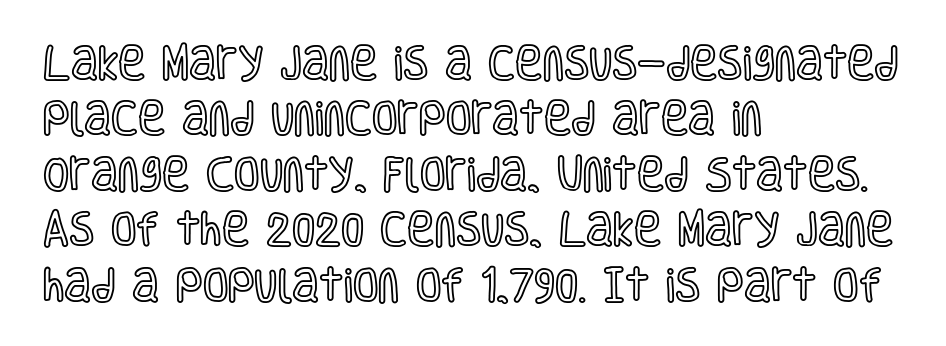
The image shows 37 px condensed type, upright; set left-aligned, normal line spacing (1.5x), normal letter spacing, not underlined; a large x-height.
